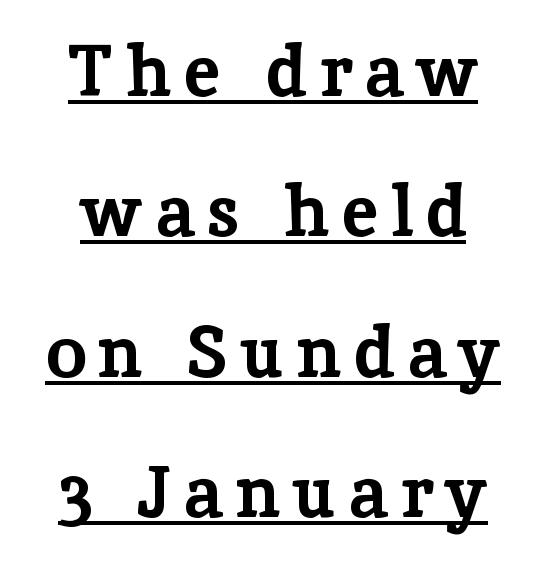
The image shows 72 px bold serif type, upright; set centered, loose line spacing (1.95x), underlined; low stroke contrast and a medium x-height.
